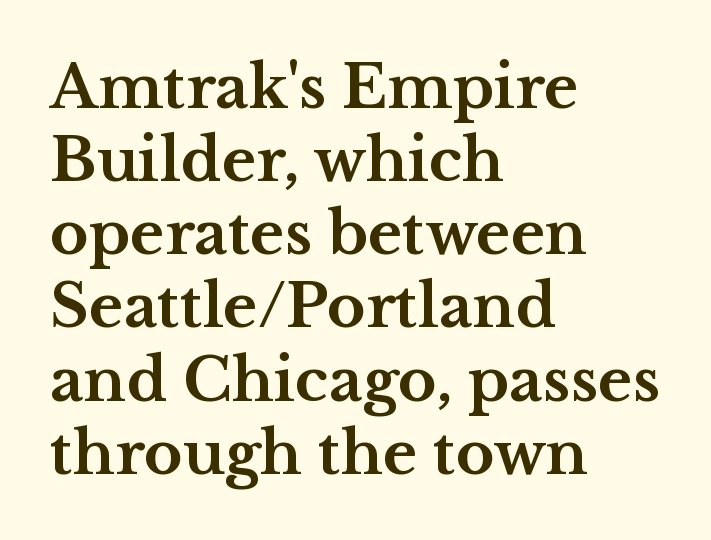
Q: Is the text bold? A: Yes.
Q: Is the text italic (slanted)? A: No, it is upright.
Q: Is the typeface a serif or a sans-serif typeface? A: Serif.
Q: Is the text underlined? A: No.
Q: How is the paragraph aligned? A: Left-aligned.
Q: Is the spacing between letters normal or unusually wide? A: Normal.
Q: Width (condensed, normal, or wide)? A: Wide.
Q: Stroke contrast? A: Medium.
Q: x-height? A: Medium.
Q: Monospaced? A: No.
